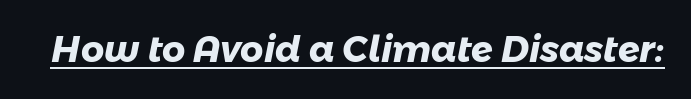
{"serif": "no", "bold": "yes", "weight": "heavy", "width": "normal", "stroke_contrast": "low", "x_height": "medium", "monospaced": "no", "underline": "yes", "letter_spacing": "normal", "letter_spacing_em": 0.0, "glyph_px": 36}
